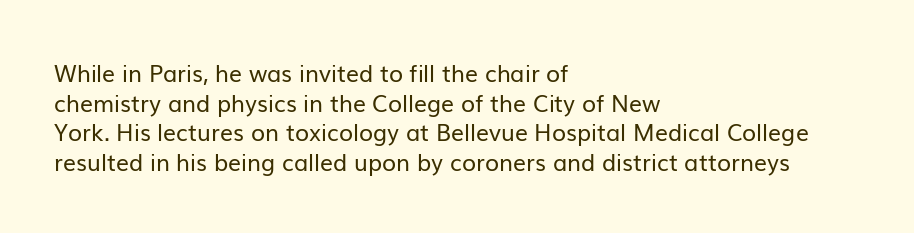
The lines sit at an ordinary, default distance from one another. The rag falls on the right side of this text block. The characters are drawn with everyday or finer stroke widths. Descender tails drop into unmarked territory.
